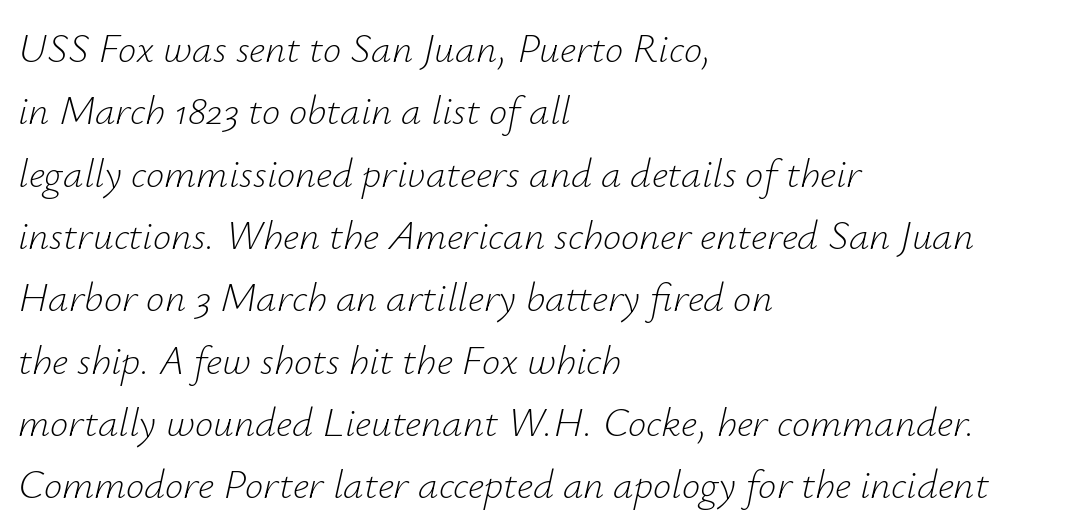
One-word summary of the alignment: left. Tracking value appears to be zero — textbook default spacing. The rendering uses natural spacing where letterforms have individual widths. Compared with a typical body face, this is equally light or lighter still. Tall strokes in this sample are angled rather than plumb.
